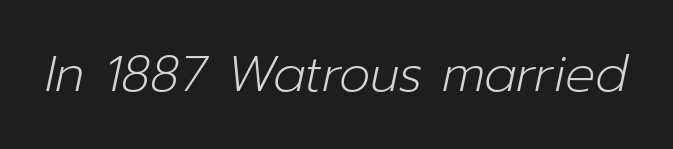
Q: Is the text bold? A: No.
Q: Is the text italic (slanted)? A: Yes, it leans right by about 12 degrees.
Q: Is the text underlined? A: No.
Q: Is the spacing between letters normal or unusually wide? A: Normal.
Q: Width (condensed, normal, or wide)? A: Normal.
Q: Stroke contrast? A: Low.
Q: x-height? A: Medium.
Q: Monospaced? A: No.
